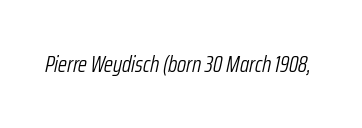
Each stroke keeps to a modest, everyday thickness or less. In terms of posture, this sample is oblique. Honestly, there is no underline to notice here at all. The horizontal fit of the characters is conventional and even.
